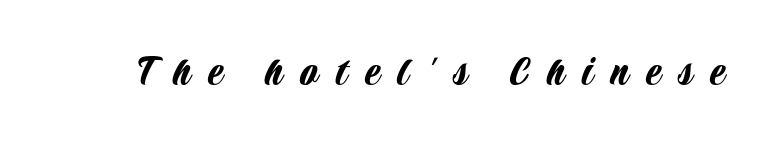
This sample uses expanded letter spacing, leaving extra air between glyphs. Does the type have serifs? No, each stem ends abruptly. Is this a fixed-width face? No — the glyphs have proportional, varying widths. The baseline area is clear.
